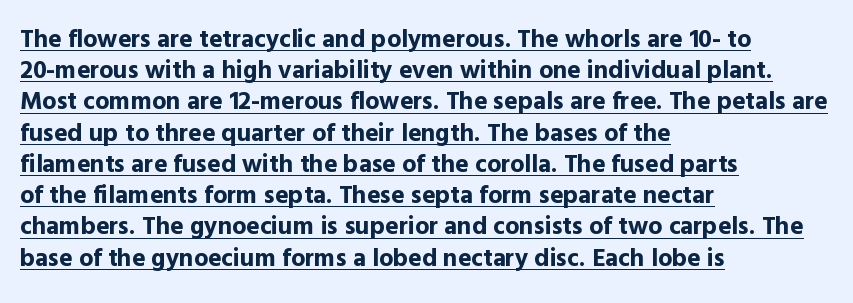
The image shows 25 px bold type, upright; set left-aligned, normal line spacing (1.25x), normal letter spacing, underlined.
